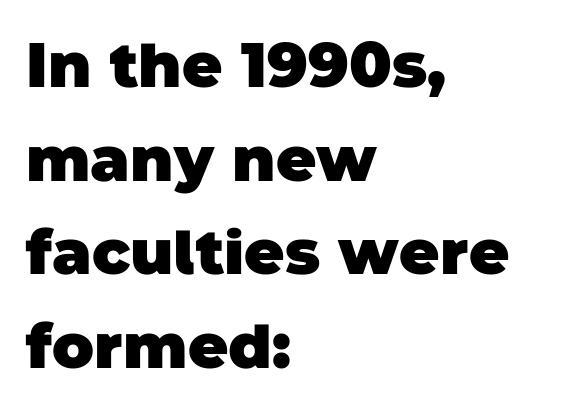
Typographically, this falls in the sans-serif category. Check under the words: just untouched page. A typesetter would call this proportional, since set widths differ per character. This sample is left-justified, so line endings fall wherever the words run out.
